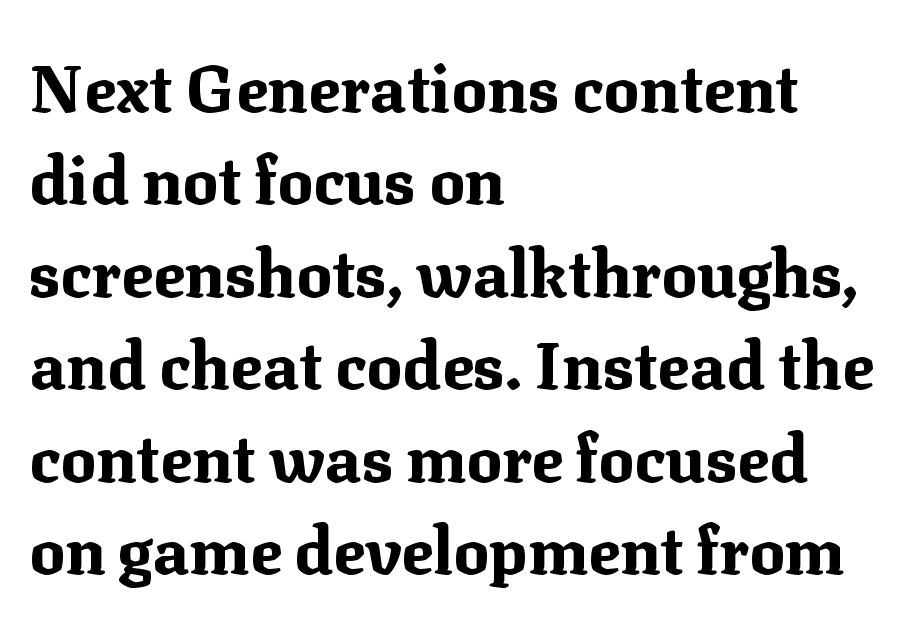
This is the regular roman posture of the typeface. Is the letter spacing exaggerated? No — it looks like the ordinary default. The gap between lines stays unmarked. Horizontally, the lines are justified to the leading edge only. You could not count columns in this text — the font is proportionally spaced. Does the weight exceed regular? Yes, all the way to bold.
